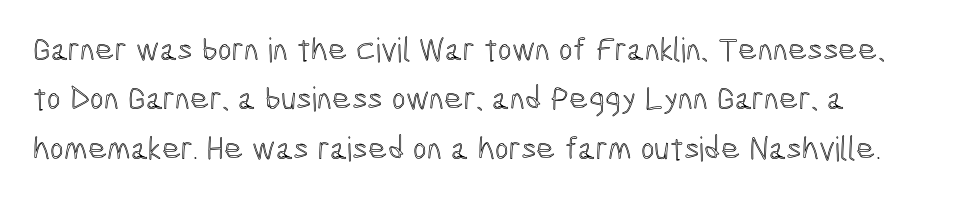
{"italic": "no", "width": "condensed", "x_height": "medium", "monospaced": "no", "underline": "no", "line_spacing": "normal", "line_spacing_ratio": 1.5, "letter_spacing": "normal", "letter_spacing_em": 0.0, "glyph_px": 33}
